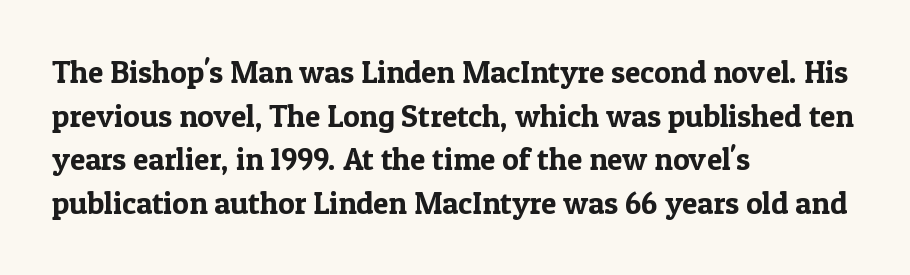
Q: Is the text italic (slanted)? A: No, it is upright.
Q: Is the typeface a serif or a sans-serif typeface? A: Serif.
Q: Is the text underlined? A: No.
Q: How is the paragraph aligned? A: Left-aligned.
Q: Is the spacing between letters normal or unusually wide? A: Normal.
Q: Is the spacing between lines tight, normal or loose? A: Normal.
Q: Width (condensed, normal, or wide)? A: Normal.
Q: x-height? A: Medium.
Q: Monospaced? A: No.
